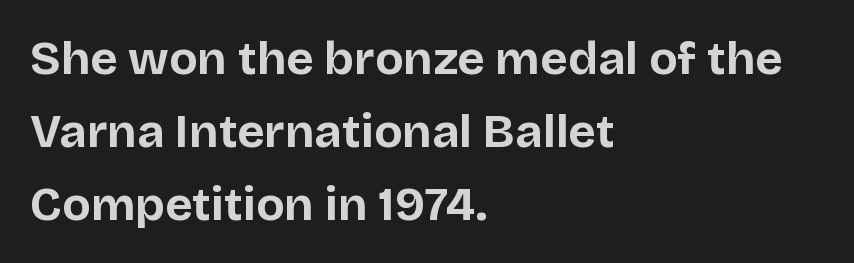
{"serif": "no", "italic": "no", "bold": "yes", "weight": "bold", "width": "normal", "stroke_contrast": "low", "x_height": "large", "monospaced": "no", "underline": "no", "align": "left", "line_spacing": "normal", "line_spacing_ratio": 1.55, "letter_spacing": "normal", "letter_spacing_em": 0.0, "glyph_px": 47}
